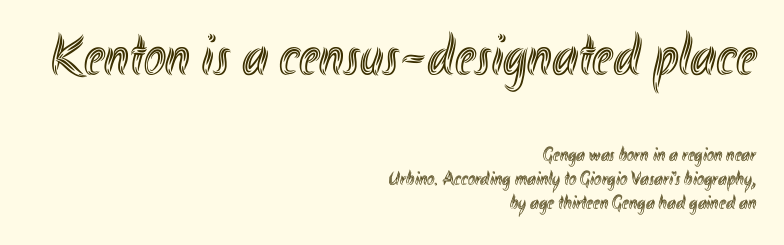
Compared with a flush-left layout, this one pins lines to the opposite, right side. Character widths vary here, with narrow letters taking less room than wide ones. Block one is the big one; block two sits smaller underneath. Check under the words: just untouched page.
